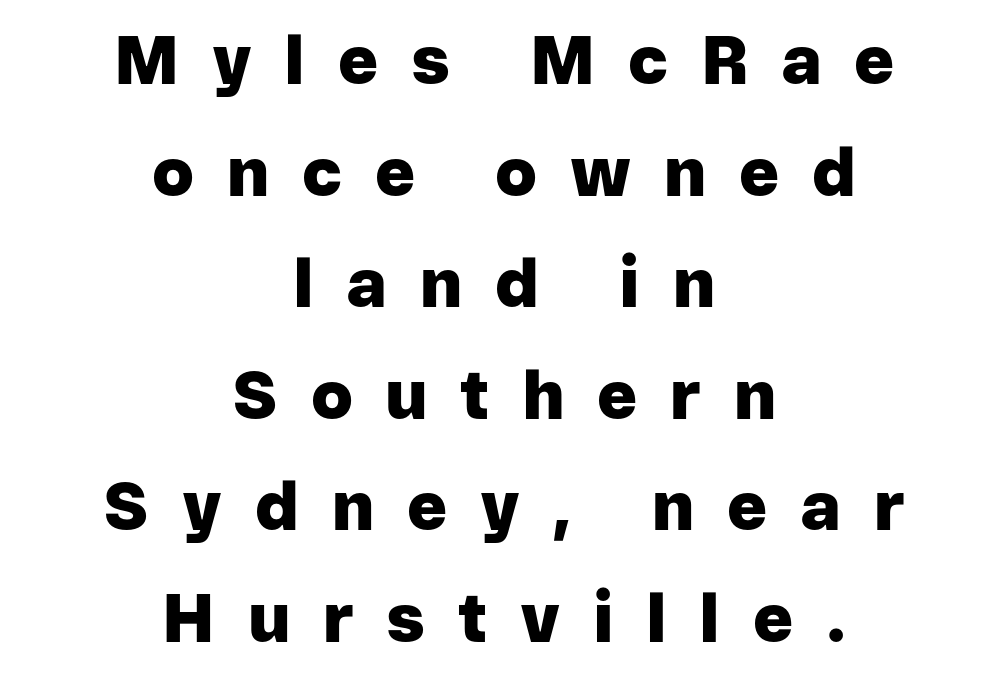
Q: Is the text bold? A: Yes.
Q: Is the text italic (slanted)? A: No, it is upright.
Q: Is the typeface a serif or a sans-serif typeface? A: Sans-serif.
Q: Is the text underlined? A: No.
Q: How is the paragraph aligned? A: Centered.
Q: Is the spacing between letters normal or unusually wide? A: Unusually wide.
Q: Is the spacing between lines tight, normal or loose? A: Normal.
Q: Width (condensed, normal, or wide)? A: Normal.
Q: Stroke contrast? A: Low.
Q: x-height? A: Medium.
Q: Monospaced? A: No.
